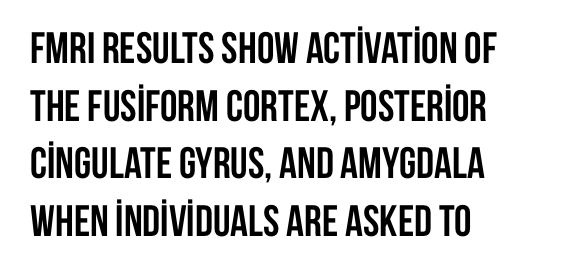
Q: Is the text bold? A: Yes.
Q: Is the text italic (slanted)? A: No, it is upright.
Q: Is the typeface a serif or a sans-serif typeface? A: Sans-serif.
Q: Is the text underlined? A: No.
Q: How is the paragraph aligned? A: Left-aligned.
Q: Is the spacing between letters normal or unusually wide? A: Normal.
Q: Is the spacing between lines tight, normal or loose? A: Normal.
Q: Width (condensed, normal, or wide)? A: Condensed.
Q: Stroke contrast? A: Low.
Q: x-height? A: Large.
Q: Monospaced? A: No.
